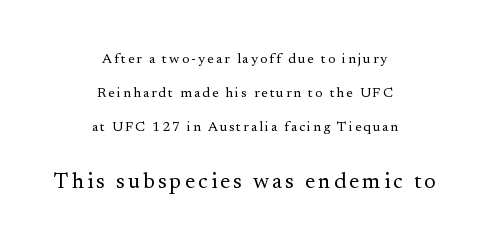
{"italic": "no", "bold": "no", "underline": "no", "align": "center", "line_spacing": "loose", "line_spacing_ratio": 2.42, "larger_block": "second", "size_ratio": 1.57, "glyph_px": 22}
